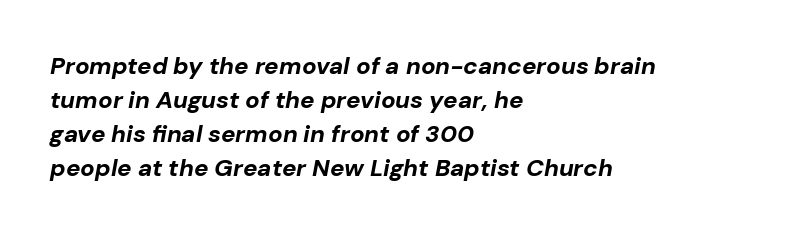
Rendered with sloped, italic letterforms. These lines stack with their left ends in a neat column. Notice how thick the strokes are: this is what a full bold looks like. Lines of text with bare space underneath. The vertical gap from one line to the next is medium.
